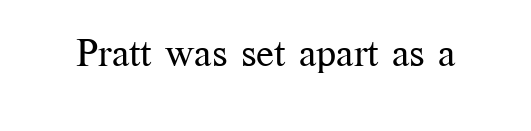
Q: Is the text bold? A: No.
Q: Is the text italic (slanted)? A: No, it is upright.
Q: Is the typeface a serif or a sans-serif typeface? A: Serif.
Q: Is the text underlined? A: No.
Q: Is the spacing between letters normal or unusually wide? A: Normal.
Q: Width (condensed, normal, or wide)? A: Normal.
Q: Stroke contrast? A: Medium.
Q: x-height? A: Medium.
Q: Monospaced? A: No.
